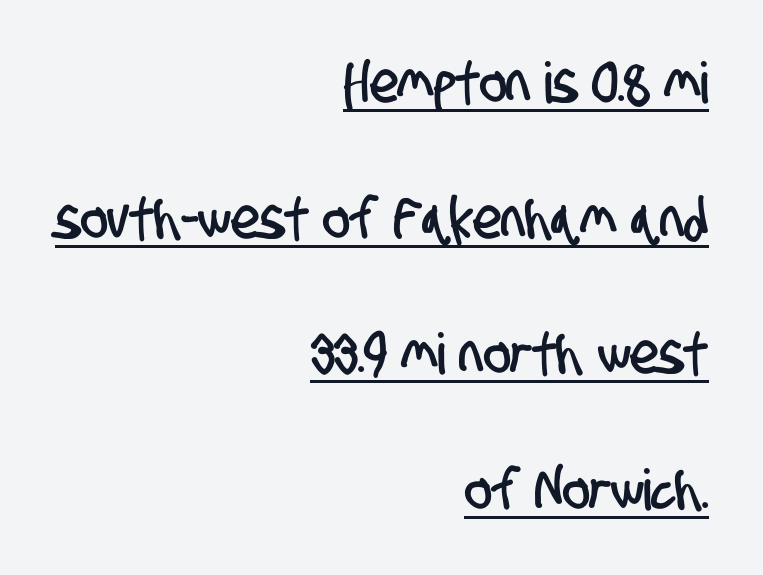
{"serif": "no", "width": "condensed", "stroke_contrast": "low", "x_height": "large", "monospaced": "no", "underline": "yes", "align": "right", "line_spacing": "loose", "line_spacing_ratio": 2.38, "letter_spacing": "normal", "letter_spacing_em": 0.0, "glyph_px": 57}
